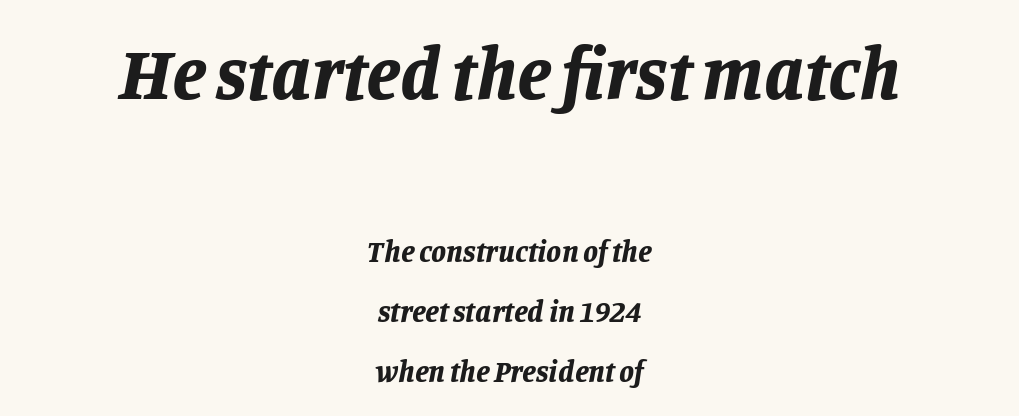
Q: Is the text bold? A: Yes.
Q: Is the text italic (slanted)? A: Yes, it leans right by about 11 degrees.
Q: Is the text underlined? A: No.
Q: How is the paragraph aligned? A: Centered.
Q: Is the spacing between letters normal or unusually wide? A: Normal.
Q: Is the spacing between lines tight, normal or loose? A: Loose.
Q: Which block of text is set in a larger size, the first (top) or the second (bottom)? A: The first (top) one.
Q: Width (condensed, normal, or wide)? A: Normal.
Q: Stroke contrast? A: Low.
Q: x-height? A: Large.
Q: Monospaced? A: No.
